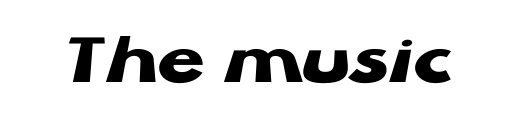
You can tell from the bare stems that sans-serif type was used. Letter spacing: default. The baseline area is clear. A dark, heavy texture on the line: the type is bold. Is there any slant? The stems are plumb.
